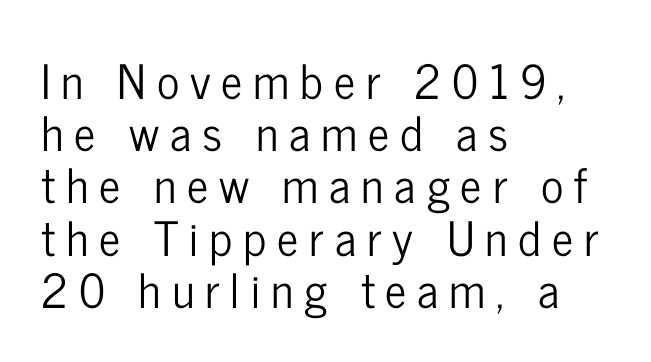
The image shows 47 px condensed sans-serif type, upright; set left-aligned, tight line spacing (1.11x), unusually wide letter spacing (+0.23 em), not underlined; low stroke contrast and a medium x-height.
